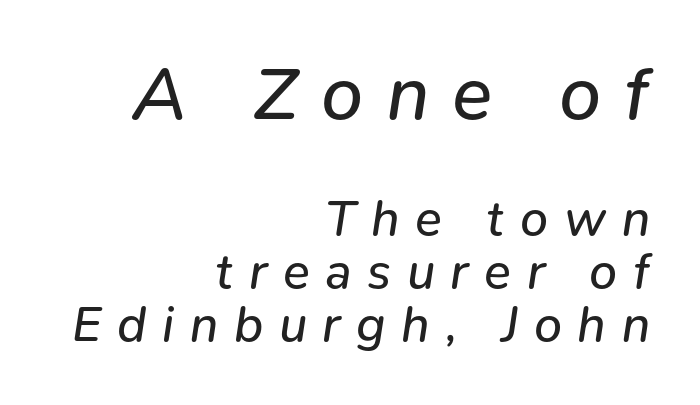
Each row of text sits above clean, open space. Rendered with sloped, italic letterforms. Interline gaps are noticeably narrow in this sample. The letters look calm and open, with moderate or lighter stems.
